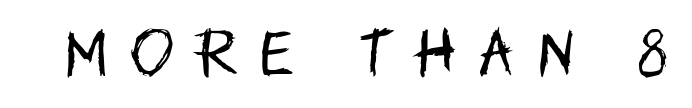
Q: Is the text bold? A: No.
Q: Is the text italic (slanted)? A: No, it is upright.
Q: Is the typeface a serif or a sans-serif typeface? A: Sans-serif.
Q: Is the text underlined? A: No.
Q: Is the spacing between letters normal or unusually wide? A: Unusually wide.
Q: Width (condensed, normal, or wide)? A: Condensed.
Q: Stroke contrast? A: Low.
Q: x-height? A: Large.
Q: Monospaced? A: No.
